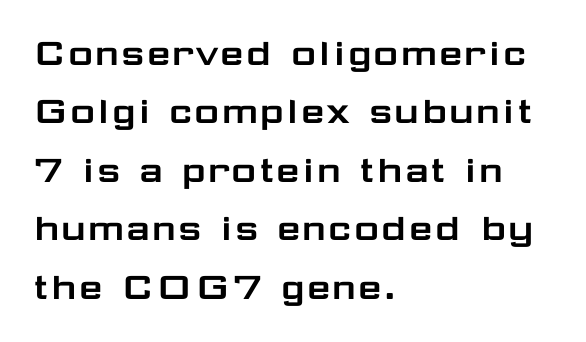
Typeset ragged right — the left edge is the straight one. The type sits square on the baseline with zero lean. The passage shown is typeset with a sans-serif family. The passage shown is typed in a proportional face where columns would drift. The space directly below the letters is spotless.
